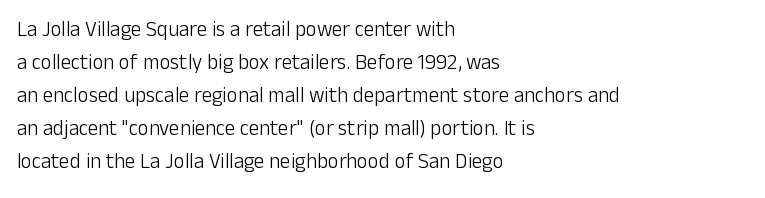
No italicization has been applied; the sample stays upright. This rendering features lettering with no underline. Summary of weight: not heavy and not bold. The typesetter chose a ragged-right arrangement here. The vertical gap from one line to the next is medium.
